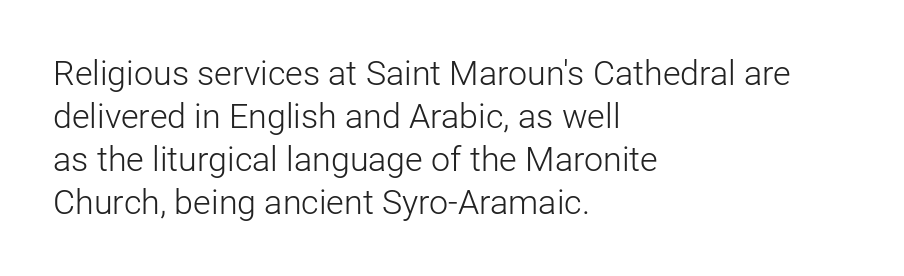
The image shows 34 px light sans-serif type, upright; set left-aligned, normal line spacing (1.26x), normal letter spacing, not underlined; low stroke contrast and a medium x-height.
